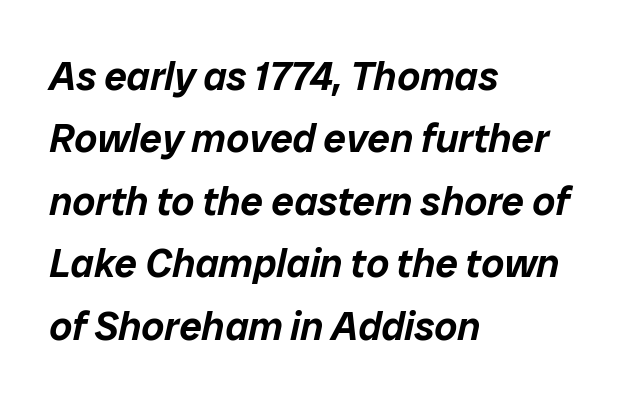
{"italic": "yes", "lean": "right", "slant_degrees": 12, "width": "normal", "stroke_contrast": "low", "x_height": "medium", "monospaced": "no", "underline": "no", "align": "left", "line_spacing": "normal", "line_spacing_ratio": 1.56, "letter_spacing": "normal", "letter_spacing_em": 0.0, "glyph_px": 40}
